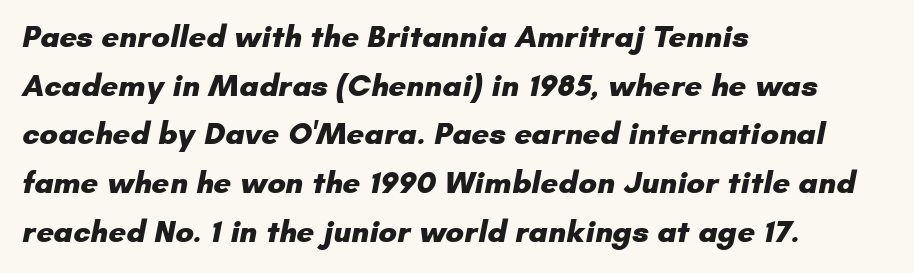
{"serif": "no", "bold": "yes", "weight": "heavy", "width": "normal", "stroke_contrast": "low", "x_height": "small", "monospaced": "no", "underline": "no", "align": "left", "line_spacing": "normal", "line_spacing_ratio": 1.57, "letter_spacing": "normal", "letter_spacing_em": 0.0, "glyph_px": 31}
